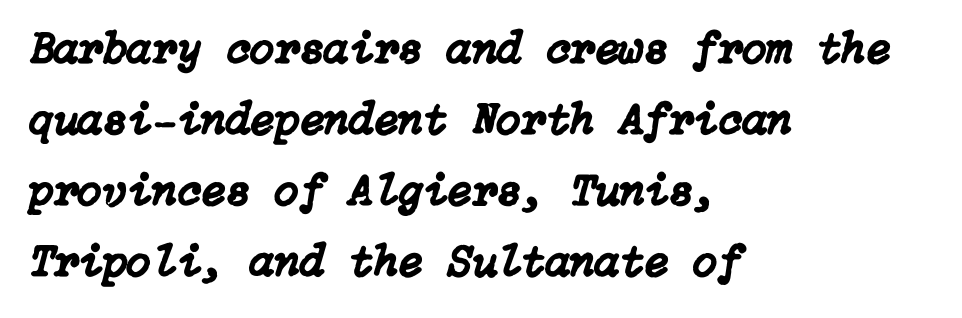
Anything drawn beneath the words? Only blank space. Each new line begins a customary step beneath the previous one. One-word summary of the alignment: left. Designer's note — italics engaged.
